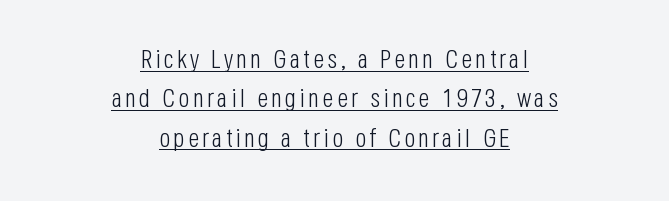
The words here are underlined. Regular leading. On a weight scale, this lands at 450 or below. A centered setting, common on invitations and titles, is used for this passage. Quick note: not italic, upright.
